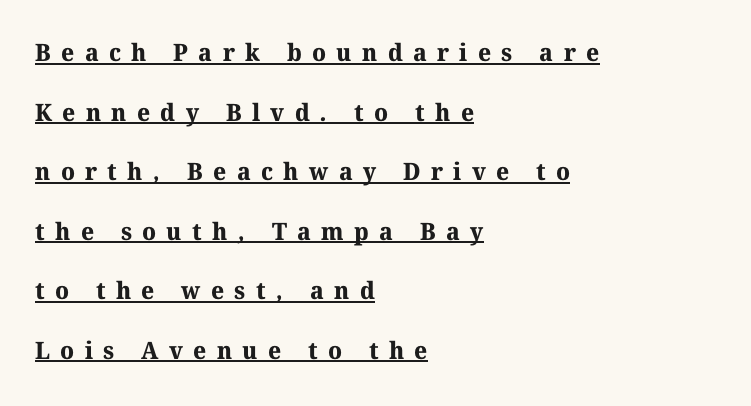
{"bold": "yes", "underline": "yes", "align": "left", "line_spacing": "loose", "line_spacing_ratio": 2.48, "letter_spacing": "wide", "letter_spacing_em": 0.43, "glyph_px": 24}
